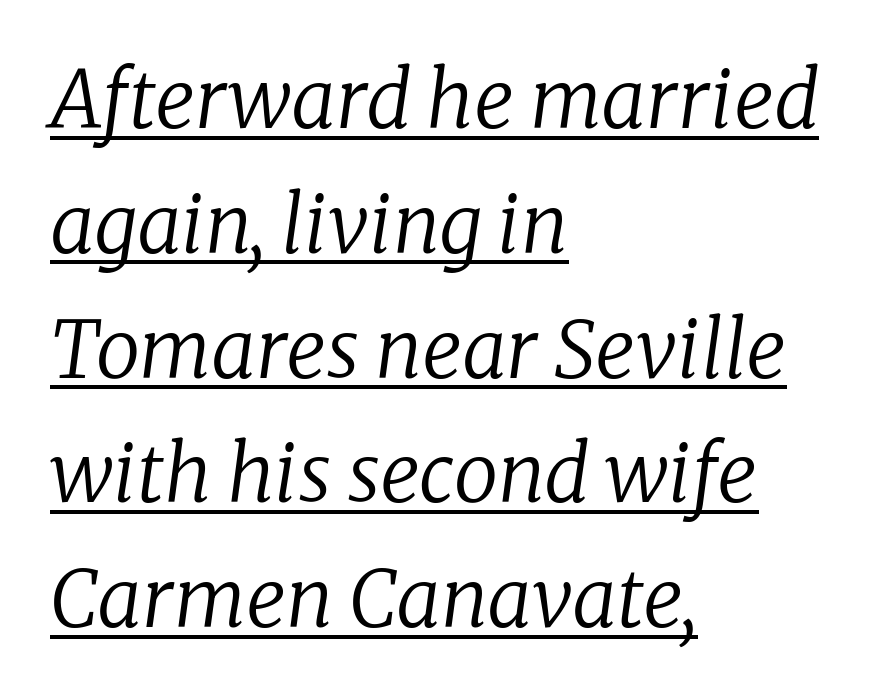
Weight: regular or lighter. What decoration does the sample have? An underline. These lines keep a tight, regular rhythm from letter to letter. The letters carry serifs — small finishing strokes at the ends of their stems. The lettering tilts uniformly, giving the passage an italic look.
